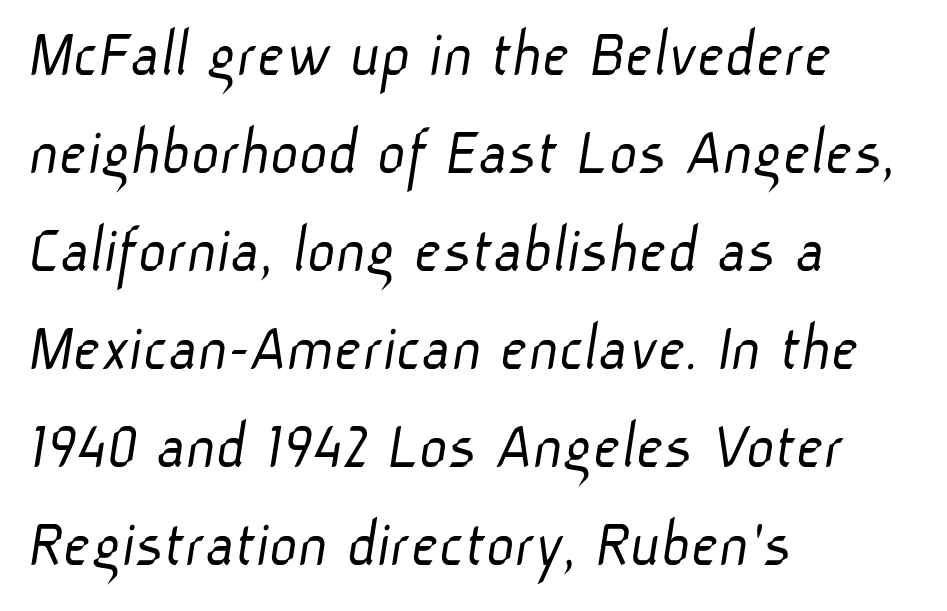
Q: Is the text bold? A: No.
Q: Is the typeface a serif or a sans-serif typeface? A: Sans-serif.
Q: Is the text underlined? A: No.
Q: How is the paragraph aligned? A: Left-aligned.
Q: Is the spacing between letters normal or unusually wide? A: Normal.
Q: Is the spacing between lines tight, normal or loose? A: Normal.
Q: Width (condensed, normal, or wide)? A: Normal.
Q: Stroke contrast? A: Low.
Q: x-height? A: Medium.
Q: Monospaced? A: No.
